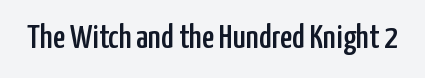
Q: Is the text italic (slanted)? A: No, it is upright.
Q: Is the typeface a serif or a sans-serif typeface? A: Sans-serif.
Q: Is the text underlined? A: No.
Q: Is the spacing between letters normal or unusually wide? A: Normal.
Q: Width (condensed, normal, or wide)? A: Condensed.
Q: Stroke contrast? A: Low.
Q: x-height? A: Medium.
Q: Monospaced? A: No.
